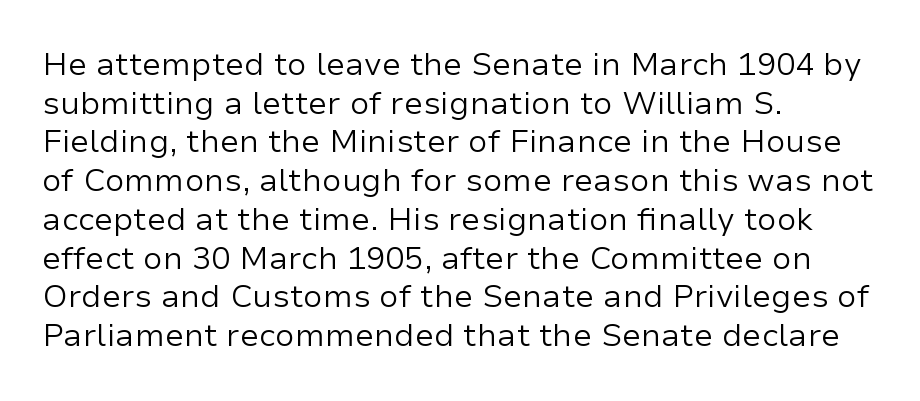
The image shows 32 px regular-weight sans-serif type, upright; set left-aligned, line spacing 1.21x, normal letter spacing, not underlined; low stroke contrast and a medium x-height.
